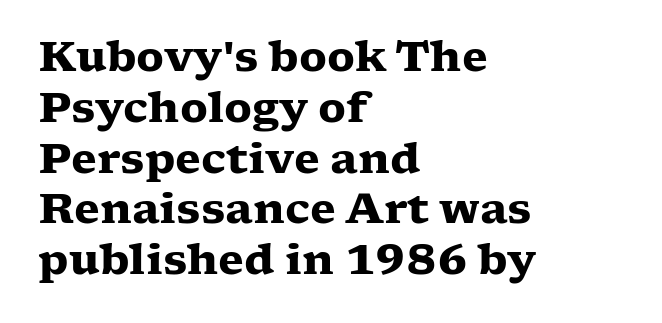
The image shows 42 px heavy, wide serif type, upright; set left-aligned, line spacing 1.21x, normal letter spacing, not underlined; low stroke contrast and a medium x-height.
